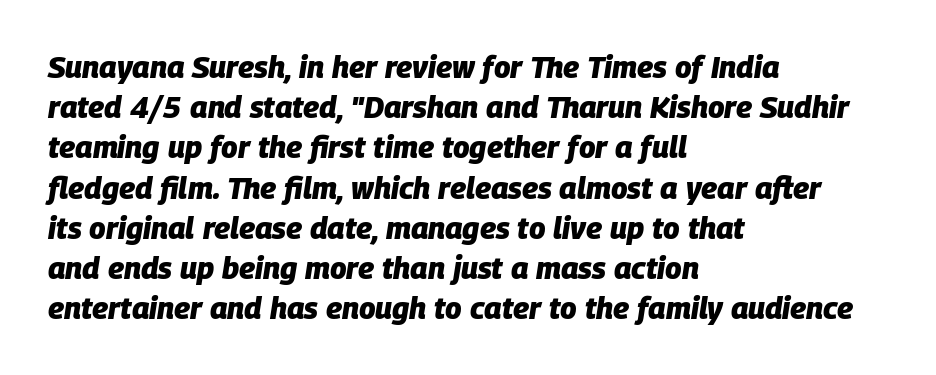
The image shows 30 px heavy type, italic (leaning right); set left-aligned, normal line spacing (1.34x), normal letter spacing, not underlined; low stroke contrast and a large x-height.
